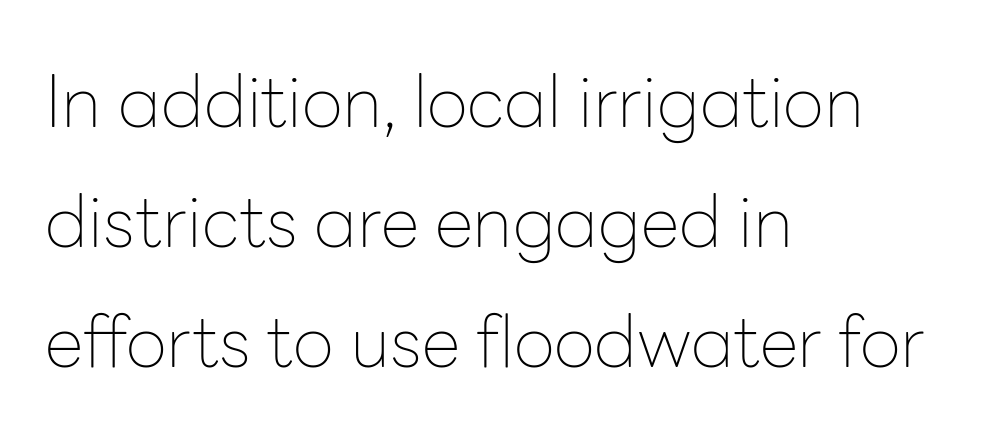
Q: Is the text bold? A: No.
Q: Is the text italic (slanted)? A: No, it is upright.
Q: Is the typeface a serif or a sans-serif typeface? A: Sans-serif.
Q: Is the text underlined? A: No.
Q: How is the paragraph aligned? A: Left-aligned.
Q: Is the spacing between letters normal or unusually wide? A: Normal.
Q: Is the spacing between lines tight, normal or loose? A: Normal.
Q: Width (condensed, normal, or wide)? A: Normal.
Q: Stroke contrast? A: Low.
Q: x-height? A: Medium.
Q: Monospaced? A: No.
